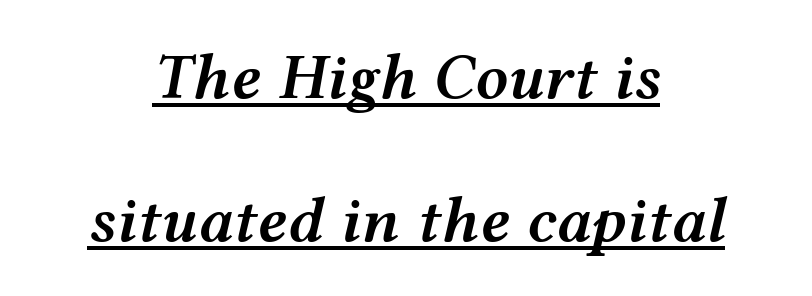
{"italic": "yes", "lean": "right", "slant_degrees": 12, "bold": "semi", "weight": "semibold", "width": "wide", "stroke_contrast": "medium", "x_height": "medium", "monospaced": "no", "underline": "yes", "align": "center", "line_spacing": "loose", "line_spacing_ratio": 2.2, "letter_spacing": "normal", "letter_spacing_em": 0.0, "glyph_px": 65}
